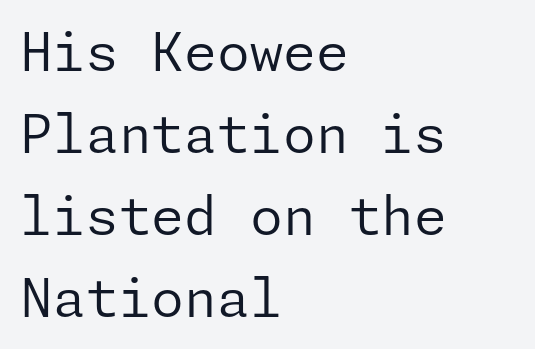
Q: Is the text bold? A: No.
Q: Is the text italic (slanted)? A: No, it is upright.
Q: Is the typeface a serif or a sans-serif typeface? A: Sans-serif.
Q: Is the text underlined? A: No.
Q: How is the paragraph aligned? A: Left-aligned.
Q: Is the spacing between letters normal or unusually wide? A: Normal.
Q: Is the spacing between lines tight, normal or loose? A: Normal.
Q: Width (condensed, normal, or wide)? A: Normal.
Q: Stroke contrast? A: Low.
Q: x-height? A: Medium.
